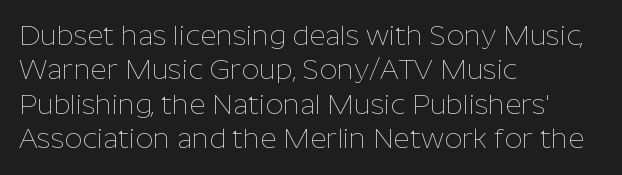
Q: Is the text bold? A: No.
Q: Is the text italic (slanted)? A: No, it is upright.
Q: Is the typeface a serif or a sans-serif typeface? A: Sans-serif.
Q: Is the text underlined? A: No.
Q: How is the paragraph aligned? A: Left-aligned.
Q: Is the spacing between letters normal or unusually wide? A: Normal.
Q: Width (condensed, normal, or wide)? A: Normal.
Q: Stroke contrast? A: Low.
Q: x-height? A: Medium.
Q: Monospaced? A: No.
